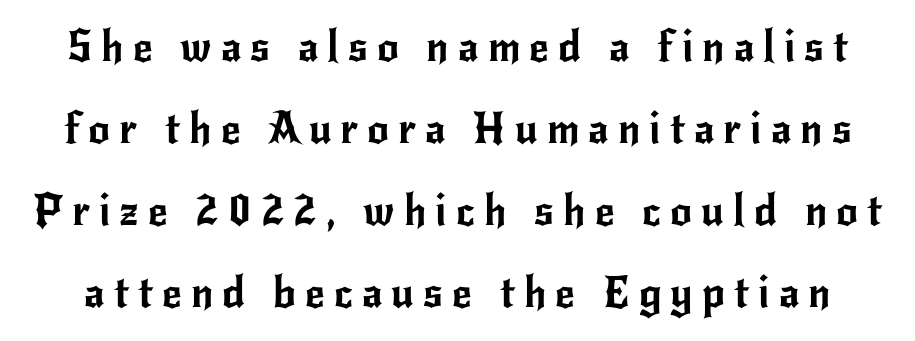
The image shows 43 px sans-serif type, upright; set loose line spacing (1.91x), unusually wide letter spacing (+0.21 em), not underlined; low stroke contrast and a small x-height.
